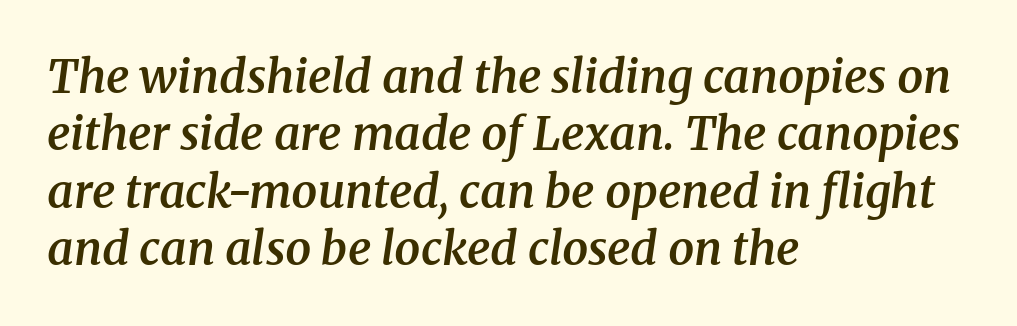
Q: Is the text bold? A: Semi-bold.
Q: Is the text italic (slanted)? A: Yes, it leans right by about 8 degrees.
Q: Is the typeface a serif or a sans-serif typeface? A: Serif.
Q: Is the text underlined? A: No.
Q: How is the paragraph aligned? A: Left-aligned.
Q: Is the spacing between letters normal or unusually wide? A: Normal.
Q: Is the spacing between lines tight, normal or loose? A: Normal.
Q: Width (condensed, normal, or wide)? A: Normal.
Q: Stroke contrast? A: Medium.
Q: x-height? A: Medium.
Q: Monospaced? A: No.
